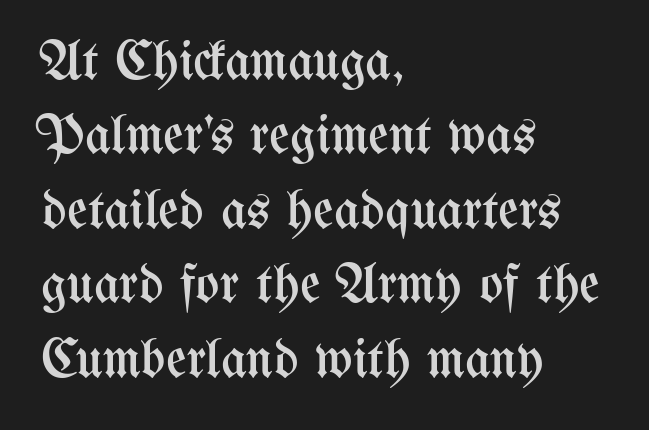
Underlining? Definitely not there. The gaps between neighbouring characters are ordinary and unremarkable. Character widths vary here, with narrow letters taking less room than wide ones. Baseline-to-baseline distance is the conventional proportion of letter height.
